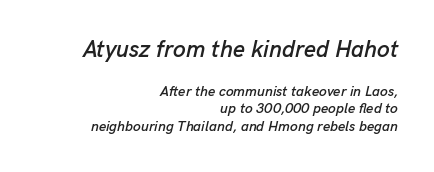
Q: Is the text italic (slanted)? A: Yes, it leans right by about 13 degrees.
Q: Is the text underlined? A: No.
Q: How is the paragraph aligned? A: Right-aligned.
Q: Is the spacing between letters normal or unusually wide? A: Normal.
Q: Which block of text is set in a larger size, the first (top) or the second (bottom)? A: The first (top) one.
